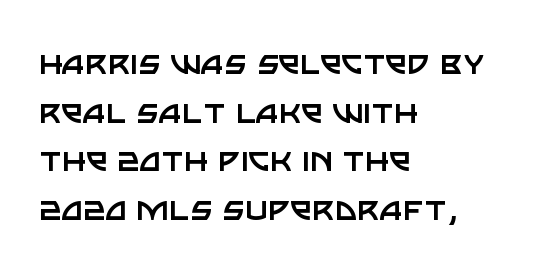
The image shows 39 px regular-weight sans-serif type, upright; set left-aligned, normal line spacing (1.25x), normal letter spacing, not underlined; low stroke contrast and a large x-height.
